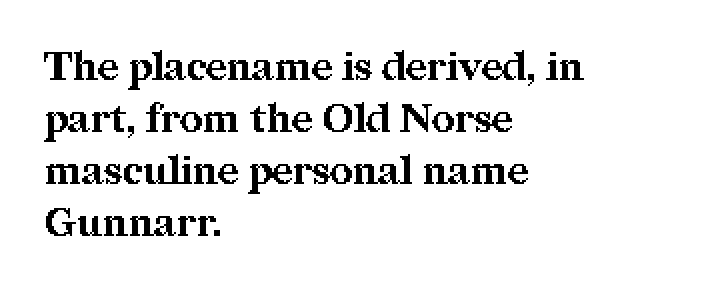
Q: Is the text bold? A: Yes.
Q: Is the text italic (slanted)? A: No, it is upright.
Q: Is the typeface a serif or a sans-serif typeface? A: Serif.
Q: Is the text underlined? A: No.
Q: How is the paragraph aligned? A: Left-aligned.
Q: Is the spacing between letters normal or unusually wide? A: Normal.
Q: Is the spacing between lines tight, normal or loose? A: Normal.
Q: Width (condensed, normal, or wide)? A: Normal.
Q: Stroke contrast? A: Medium.
Q: x-height? A: Medium.
Q: Monospaced? A: No.
